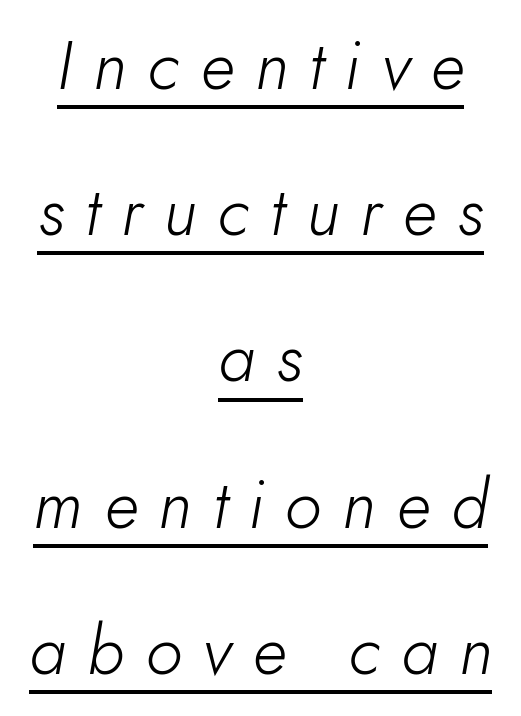
Q: Is the text bold? A: No.
Q: Is the text italic (slanted)? A: Yes, it leans right by about 10 degrees.
Q: Is the text underlined? A: Yes.
Q: How is the paragraph aligned? A: Centered.
Q: Is the spacing between letters normal or unusually wide? A: Unusually wide.
Q: Is the spacing between lines tight, normal or loose? A: Loose.
Q: Width (condensed, normal, or wide)? A: Normal.
Q: Stroke contrast? A: Low.
Q: x-height? A: Small.
Q: Monospaced? A: No.
